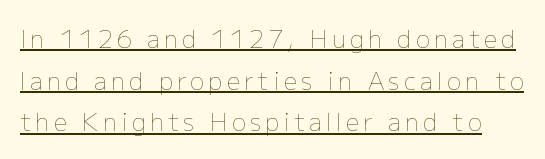
Is there an underline? Yes — a line sits under the letters. The font's upright variant was chosen for this text. Heaviness? Minimal to ordinary, like unemphasized prose.
